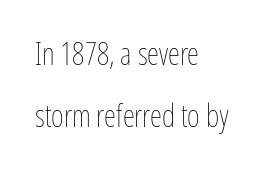
Q: Is the text bold? A: No.
Q: Is the text italic (slanted)? A: No, it is upright.
Q: Is the text underlined? A: No.
Q: How is the paragraph aligned? A: Left-aligned.
Q: Is the spacing between letters normal or unusually wide? A: Normal.
Q: Is the spacing between lines tight, normal or loose? A: Loose.
Q: Width (condensed, normal, or wide)? A: Condensed.
Q: Stroke contrast? A: Low.
Q: x-height? A: Medium.
Q: Monospaced? A: No.
